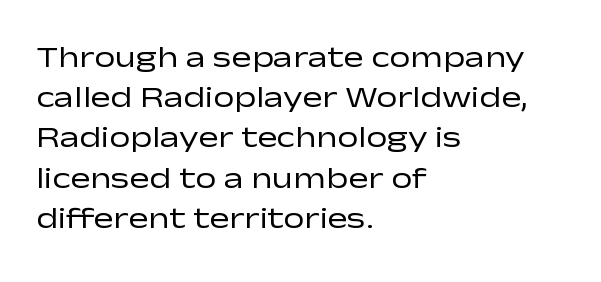
{"serif": "no", "italic": "no", "bold": "no", "weight": "regular", "width": "wide", "stroke_contrast": "low", "x_height": "medium", "monospaced": "no", "underline": "no", "align": "left", "line_spacing": "normal", "line_spacing_ratio": 1.34, "letter_spacing": "normal", "letter_spacing_em": 0.0, "glyph_px": 30}
